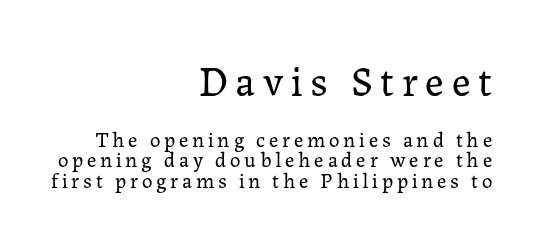
Q: Is the text bold? A: No.
Q: Is the text italic (slanted)? A: No, it is upright.
Q: Is the typeface a serif or a sans-serif typeface? A: Serif.
Q: Is the text underlined? A: No.
Q: How is the paragraph aligned? A: Right-aligned.
Q: Is the spacing between lines tight, normal or loose? A: Tight.
Q: Which block of text is set in a larger size, the first (top) or the second (bottom)? A: The first (top) one.
Q: Width (condensed, normal, or wide)? A: Normal.
Q: Stroke contrast? A: Low.
Q: x-height? A: Medium.
Q: Monospaced? A: No.
